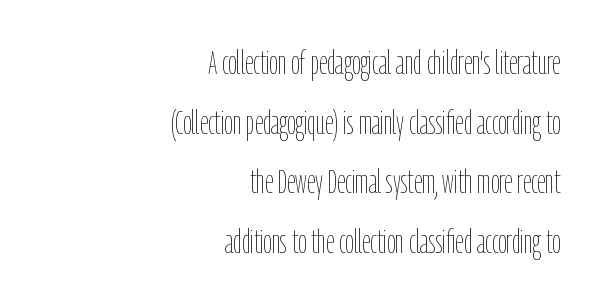
{"italic": "no", "bold": "no", "weight": "thin", "width": "condensed", "stroke_contrast": "low", "x_height": "medium", "monospaced": "no", "underline": "no", "align": "right", "line_spacing_ratio": 1.81, "letter_spacing": "normal", "letter_spacing_em": 0.0, "glyph_px": 33}
